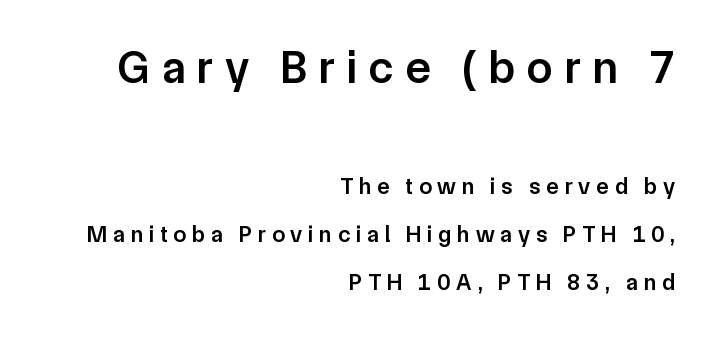
Vertical spacing — loose. Nothing sits at the stroke ends, so this counts as sans-serif. Beneath every word, the page is bare. Italic: no, the glyphs are upright roman.
